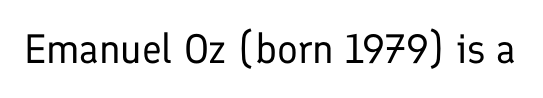
{"serif": "no", "italic": "no", "bold": "no", "weight": "regular", "width": "normal", "stroke_contrast": "low", "x_height": "medium", "monospaced": "no", "underline": "no", "letter_spacing": "normal", "letter_spacing_em": 0.0, "glyph_px": 41}
